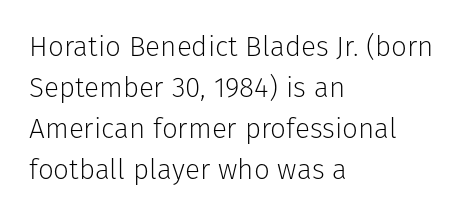
Q: Is the text bold? A: No.
Q: Is the text italic (slanted)? A: No, it is upright.
Q: Is the typeface a serif or a sans-serif typeface? A: Sans-serif.
Q: Is the text underlined? A: No.
Q: How is the paragraph aligned? A: Left-aligned.
Q: Is the spacing between letters normal or unusually wide? A: Normal.
Q: Is the spacing between lines tight, normal or loose? A: Normal.
Q: Width (condensed, normal, or wide)? A: Normal.
Q: Stroke contrast? A: Low.
Q: x-height? A: Medium.
Q: Monospaced? A: No.
